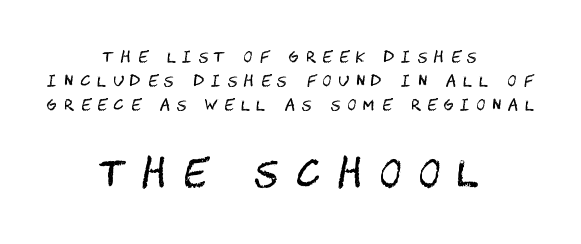
Q: Is the text bold? A: No.
Q: Is the text italic (slanted)? A: No, it is upright.
Q: Is the typeface a serif or a sans-serif typeface? A: Sans-serif.
Q: Is the text underlined? A: No.
Q: How is the paragraph aligned? A: Centered.
Q: Is the spacing between letters normal or unusually wide? A: Unusually wide.
Q: Is the spacing between lines tight, normal or loose? A: Normal.
Q: Which block of text is set in a larger size, the first (top) or the second (bottom)? A: The second (bottom) one.
Q: Width (condensed, normal, or wide)? A: Condensed.
Q: Stroke contrast? A: Medium.
Q: x-height? A: Large.
